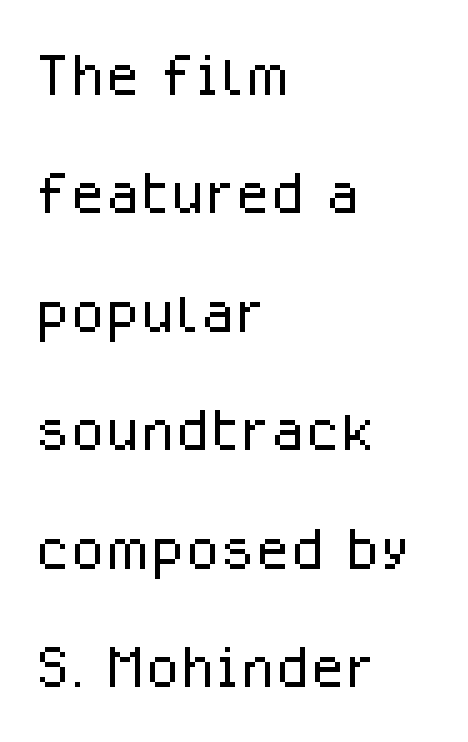
{"serif": "no", "italic": "no", "bold": "no", "weight": "light", "width": "normal", "stroke_contrast": "low", "x_height": "medium", "monospaced": "no", "underline": "no", "align": "left", "line_spacing": "normal", "line_spacing_ratio": 1.48, "letter_spacing": "normal", "letter_spacing_em": 0.0, "glyph_px": 80}
